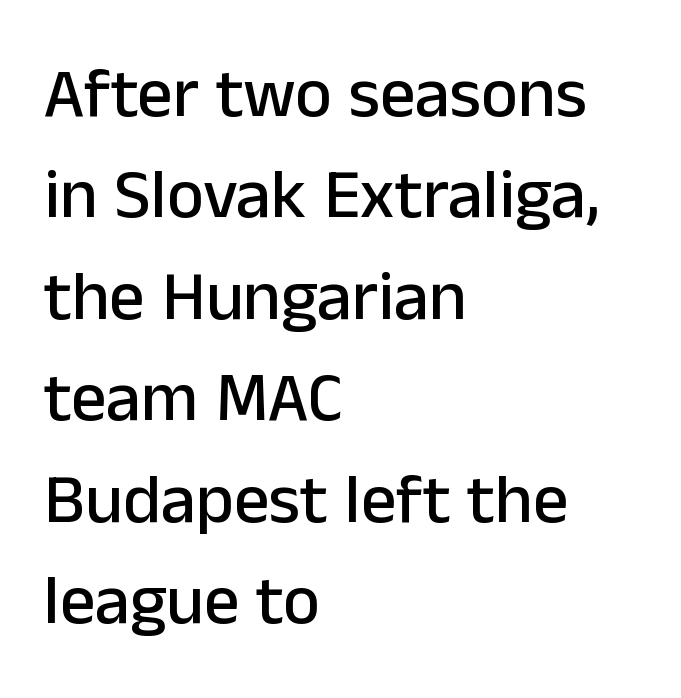
These lines are composed in type without serifs. The line-height multiplier appears to be the usual default. Inter-character spacing is left at the font's built-in metrics. The text block is weighted toward the left margin, trailing off unevenly rightward.
